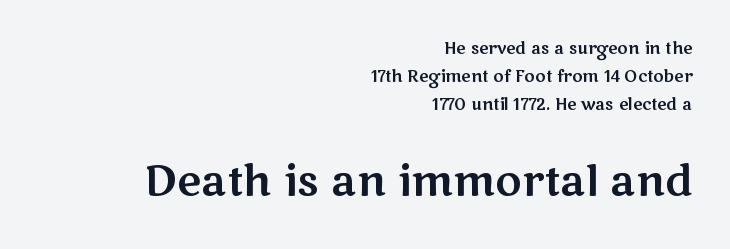
{"serif": "no", "italic": "no", "width": "wide", "stroke_contrast": "medium", "x_height": "medium", "monospaced": "no", "underline": "no", "align": "right", "line_spacing_ratio": 1.74, "letter_spacing": "normal", "letter_spacing_em": 0.0, "larger_block": "second", "size_ratio": 2.56, "glyph_px": 41}
